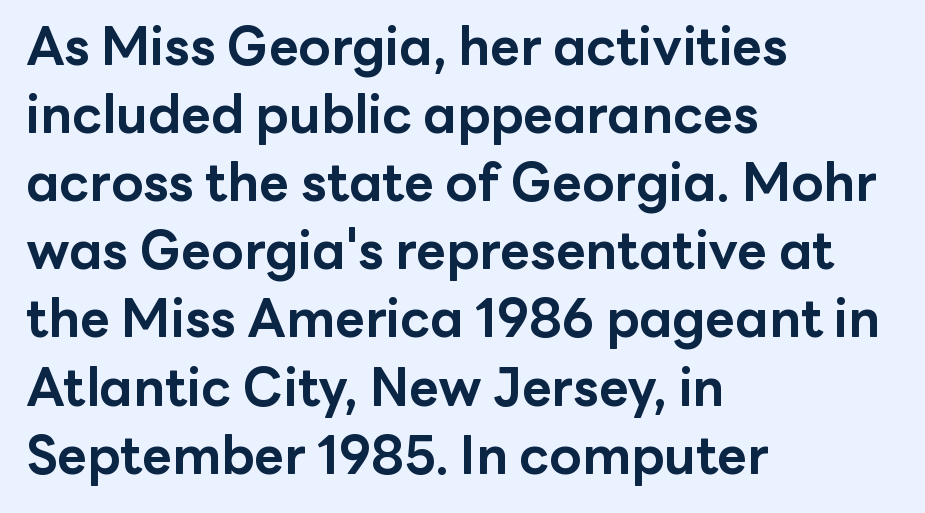
Q: Is the text bold? A: Yes.
Q: Is the text italic (slanted)? A: No, it is upright.
Q: Is the typeface a serif or a sans-serif typeface? A: Sans-serif.
Q: Is the text underlined? A: No.
Q: How is the paragraph aligned? A: Left-aligned.
Q: Is the spacing between letters normal or unusually wide? A: Normal.
Q: Is the spacing between lines tight, normal or loose? A: Normal.
Q: Width (condensed, normal, or wide)? A: Normal.
Q: Stroke contrast? A: Low.
Q: x-height? A: Medium.
Q: Monospaced? A: No.
